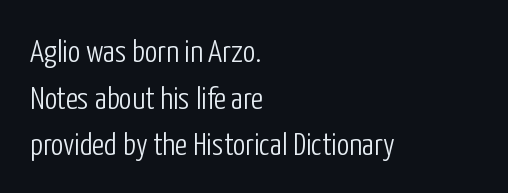
Q: Is the text bold? A: No.
Q: Is the text italic (slanted)? A: No, it is upright.
Q: Is the typeface a serif or a sans-serif typeface? A: Sans-serif.
Q: Is the text underlined? A: No.
Q: How is the paragraph aligned? A: Left-aligned.
Q: Is the spacing between letters normal or unusually wide? A: Normal.
Q: Is the spacing between lines tight, normal or loose? A: Normal.
Q: Width (condensed, normal, or wide)? A: Condensed.
Q: Stroke contrast? A: Low.
Q: x-height? A: Medium.
Q: Monospaced? A: No.
